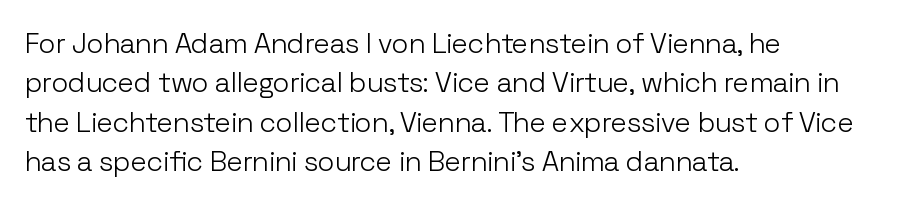
Q: Is the text bold? A: No.
Q: Is the text italic (slanted)? A: No, it is upright.
Q: Is the typeface a serif or a sans-serif typeface? A: Sans-serif.
Q: Is the text underlined? A: No.
Q: How is the paragraph aligned? A: Left-aligned.
Q: Is the spacing between letters normal or unusually wide? A: Normal.
Q: Is the spacing between lines tight, normal or loose? A: Normal.
Q: Width (condensed, normal, or wide)? A: Normal.
Q: Stroke contrast? A: Low.
Q: x-height? A: Medium.
Q: Monospaced? A: No.
